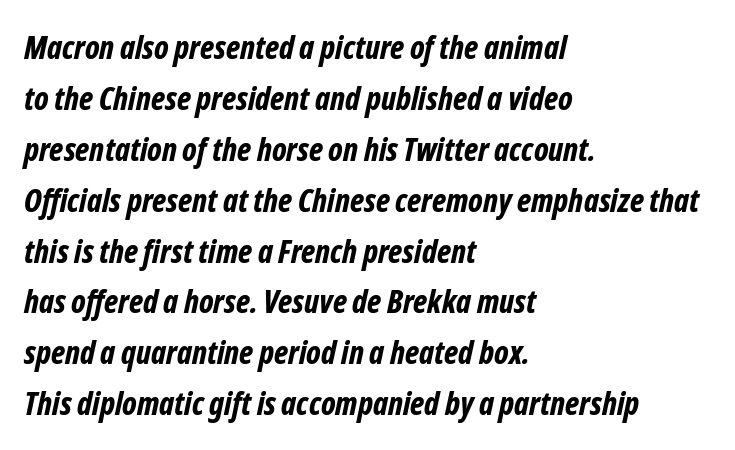
The image shows 32 px bold, condensed type, italic (leaning right); set left-aligned, normal line spacing (1.59x), normal letter spacing, not underlined; low stroke contrast and a medium x-height.
